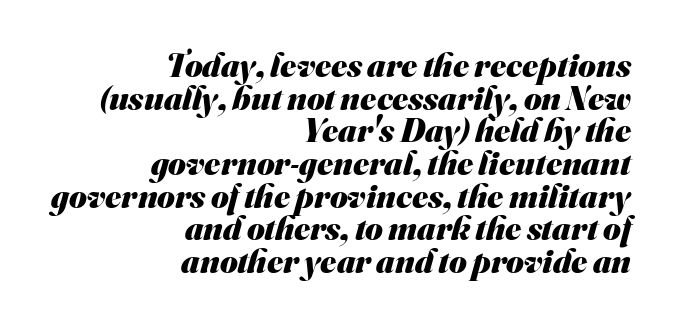
{"serif": "no", "bold": "yes", "weight": "heavy", "width": "normal", "stroke_contrast": "medium", "x_height": "small", "monospaced": "no", "underline": "no", "align": "right", "line_spacing": "tight", "line_spacing_ratio": 0.96, "letter_spacing": "normal", "letter_spacing_em": 0.0, "glyph_px": 34}
